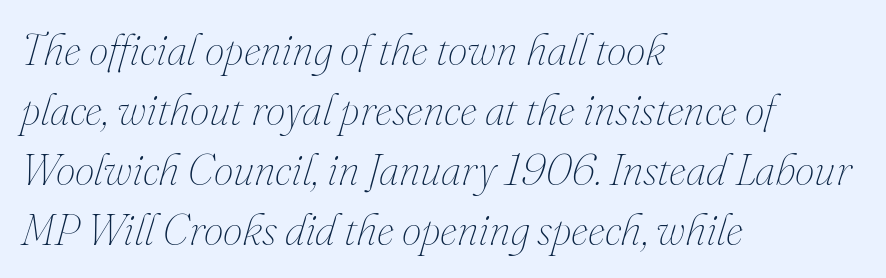
Q: Is the text bold? A: No.
Q: Is the text italic (slanted)? A: Yes, it leans right by about 16 degrees.
Q: Is the text underlined? A: No.
Q: How is the paragraph aligned? A: Left-aligned.
Q: Is the spacing between letters normal or unusually wide? A: Normal.
Q: Is the spacing between lines tight, normal or loose? A: Normal.
Q: Width (condensed, normal, or wide)? A: Normal.
Q: Stroke contrast? A: Medium.
Q: x-height? A: Small.
Q: Monospaced? A: No.
